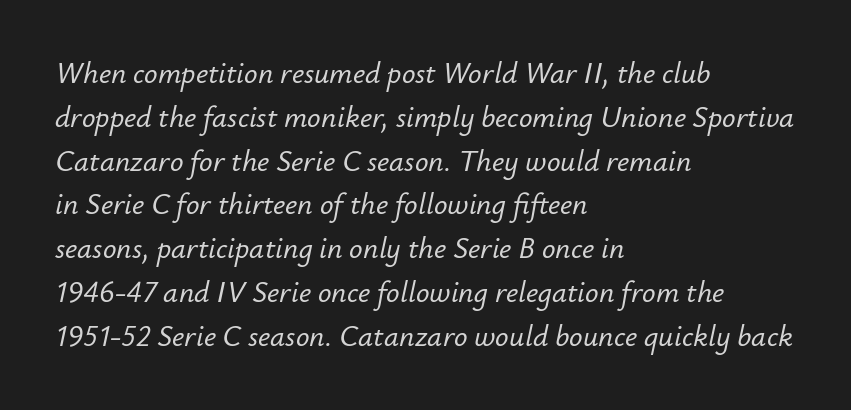
The area under the type is left untouched. Line beginnings align vertically; line endings do not. A typesetter would mark this as italic. Looks like regular typesetting: each glyph gets only the width it needs.
